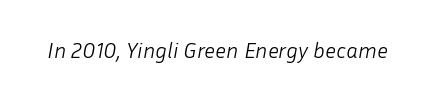
Q: Is the text bold? A: No.
Q: Is the text italic (slanted)? A: Yes, it leans right by about 10 degrees.
Q: Is the text underlined? A: No.
Q: Is the spacing between letters normal or unusually wide? A: Normal.
